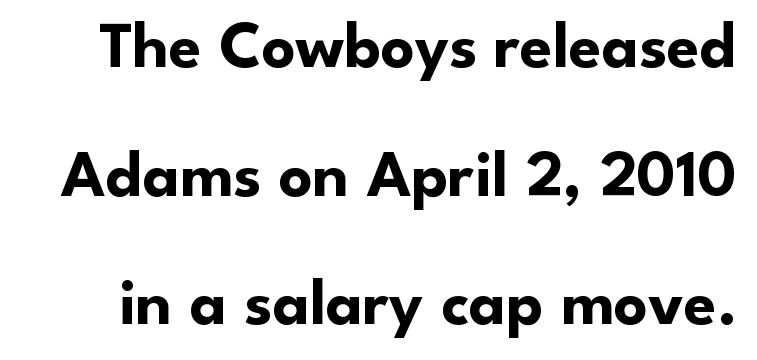
{"serif": "no", "italic": "no", "bold": "yes", "weight": "bold", "width": "normal", "stroke_contrast": "low", "x_height": "small", "monospaced": "no", "underline": "no", "line_spacing": "loose", "line_spacing_ratio": 1.95, "letter_spacing": "normal", "letter_spacing_em": 0.0, "glyph_px": 66}
